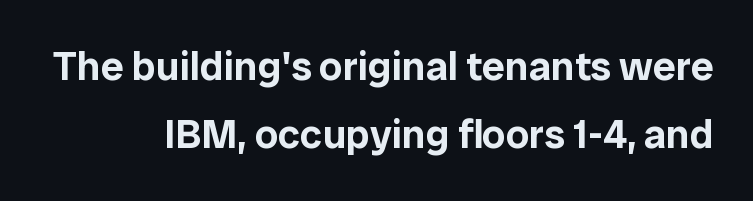
{"serif": "no", "italic": "no", "width": "normal", "stroke_contrast": "low", "x_height": "medium", "monospaced": "no", "underline": "no", "align": "right", "line_spacing": "normal", "line_spacing_ratio": 1.66, "letter_spacing": "normal", "letter_spacing_em": 0.0, "glyph_px": 41}
